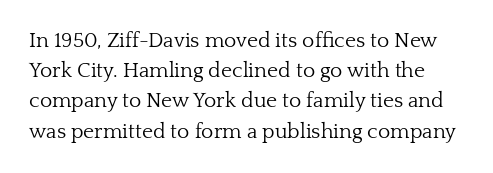
{"italic": "no", "bold": "no", "underline": "no", "line_spacing": "normal", "line_spacing_ratio": 1.44, "letter_spacing": "normal", "letter_spacing_em": 0.0, "glyph_px": 21}
